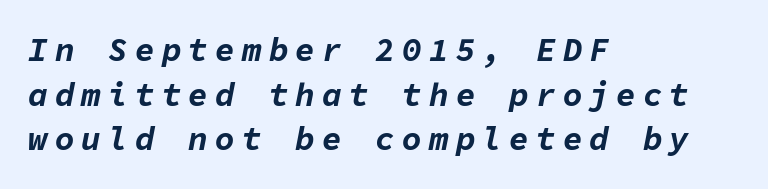
Q: Is the text bold? A: Yes.
Q: Is the text italic (slanted)? A: Yes, it leans right by about 11 degrees.
Q: Is the text underlined? A: No.
Q: How is the paragraph aligned? A: Left-aligned.
Q: Is the spacing between letters normal or unusually wide? A: Unusually wide.
Q: Is the spacing between lines tight, normal or loose? A: Normal.
Q: Width (condensed, normal, or wide)? A: Normal.
Q: Stroke contrast? A: Low.
Q: x-height? A: Medium.
Q: Monospaced? A: Yes.
